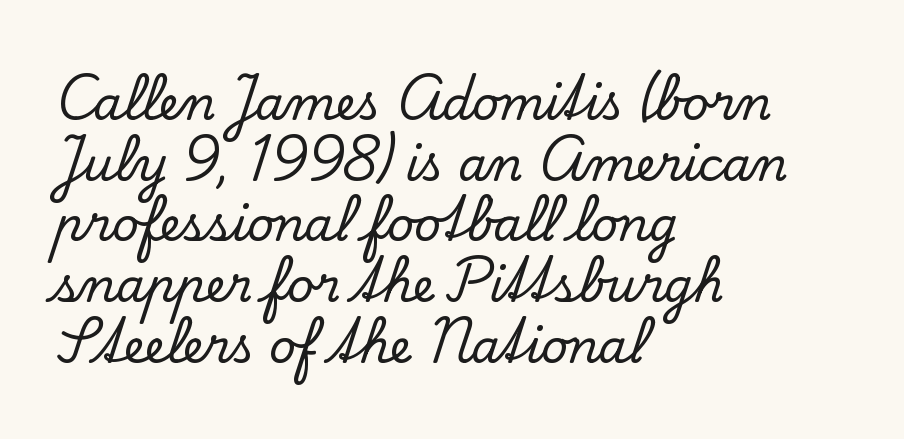
{"serif": "yes", "width": "normal", "stroke_contrast": "low", "x_height": "small", "monospaced": "no", "underline": "no", "align": "left", "line_spacing": "normal", "line_spacing_ratio": 1.32, "letter_spacing": "normal", "letter_spacing_em": 0.0, "glyph_px": 46}
